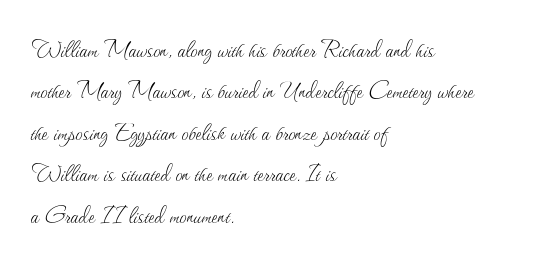
The image shows 28 px thin type; set left-aligned, normal line spacing (1.48x), normal letter spacing, not underlined; medium stroke contrast and a small x-height.
